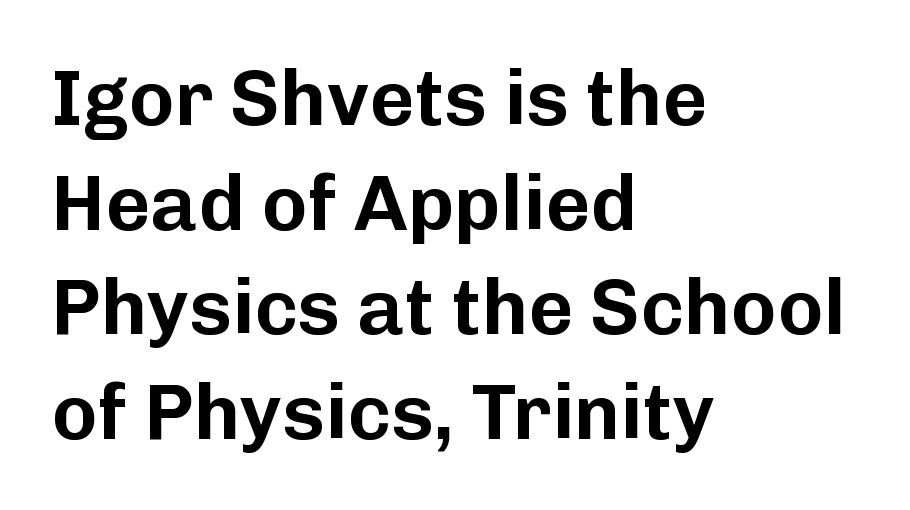
Q: Is the text italic (slanted)? A: No, it is upright.
Q: Is the typeface a serif or a sans-serif typeface? A: Sans-serif.
Q: Is the text underlined? A: No.
Q: How is the paragraph aligned? A: Left-aligned.
Q: Is the spacing between letters normal or unusually wide? A: Normal.
Q: Is the spacing between lines tight, normal or loose? A: Normal.
Q: Width (condensed, normal, or wide)? A: Normal.
Q: Stroke contrast? A: Low.
Q: x-height? A: Medium.
Q: Monospaced? A: No.
